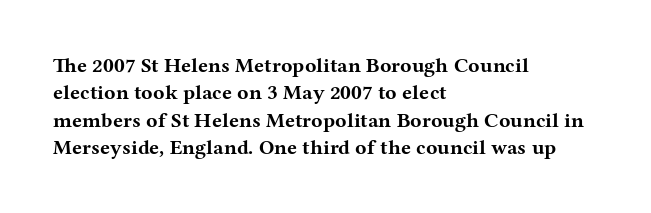
The image shows 21 px bold type, upright; set left-aligned, normal line spacing (1.3x), normal letter spacing, not underlined.
